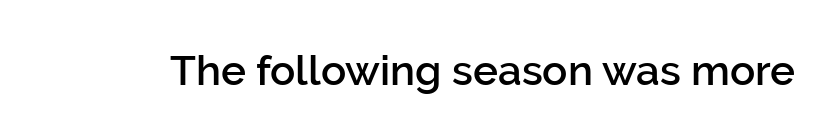
The typesetting leans somewhat heavy: a semibold. How are the letters spaced? Ordinarily, with no added tracking. These lines are rendered in a variable-pitch font. The gap between lines stays unmarked. Does the type have serifs? No, each stem ends abruptly.
